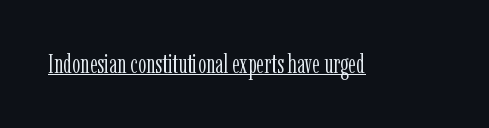
Short note: letters normally spaced. Is this a heavy cut? Hardly; it is regular or lighter. This sample uses an upright cut, with every glyph sitting square on the baseline. Is there an underline? Yes — a line sits under the letters.
